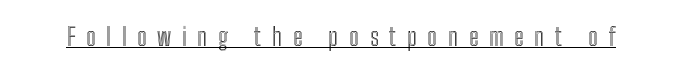
The image shows 24 px text type, upright; set unusually wide letter spacing (+0.45 em), underlined.
